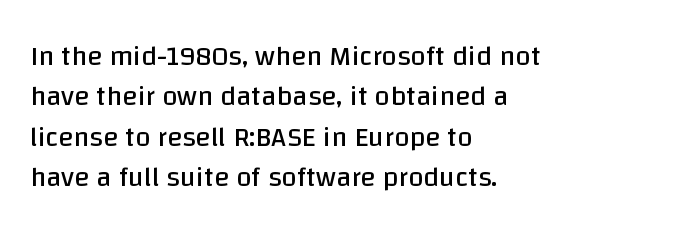
These lines were composed using upright roman letters. Does the type have serifs? No, each stem ends abruptly. Is the type heavy? It reads as light-to-regular instead. Each letter keeps its own natural width here, so spacing adapts to shape. In terms of leading, this rendering sits right in the middle.
